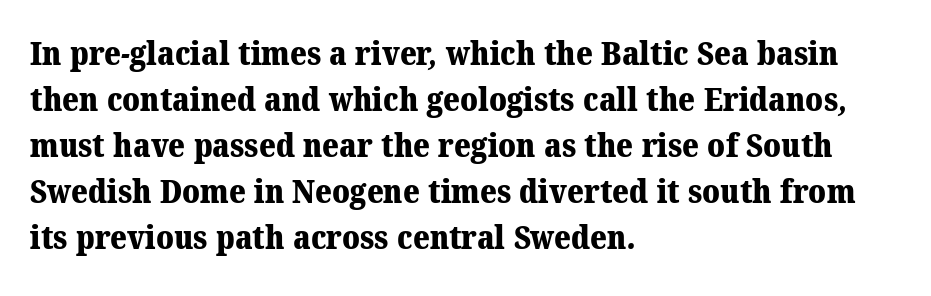
The image shows 32 px heavy serif type; set left-aligned, normal line spacing (1.44x), normal letter spacing, not underlined; medium stroke contrast and a medium x-height.
